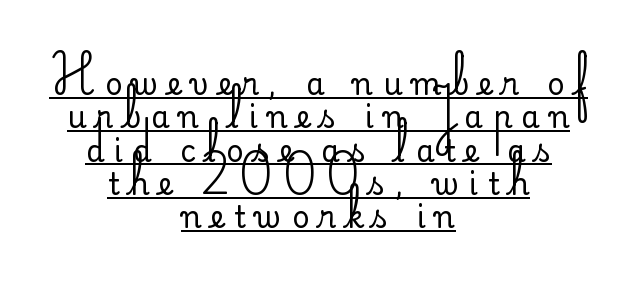
Q: Is the text bold? A: No.
Q: Is the text italic (slanted)? A: No, it is upright.
Q: Is the typeface a serif or a sans-serif typeface? A: Sans-serif.
Q: Is the text underlined? A: Yes.
Q: How is the paragraph aligned? A: Centered.
Q: Is the spacing between letters normal or unusually wide? A: Unusually wide.
Q: Is the spacing between lines tight, normal or loose? A: Tight.
Q: Width (condensed, normal, or wide)? A: Normal.
Q: Stroke contrast? A: Low.
Q: x-height? A: Small.
Q: Monospaced? A: No.
